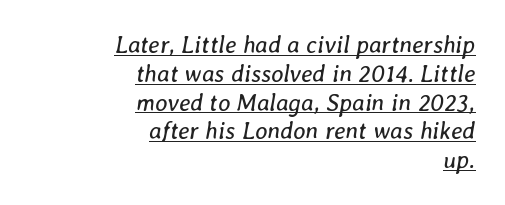
No extra tracking has been applied to these lines. Unbolded letterforms with no extra heft. Notice how the passage keeps a crisp vertical edge on the right only. Compared with ordinary roman type, these characters are visibly tilted. The string is rendered with underlining switched on.
